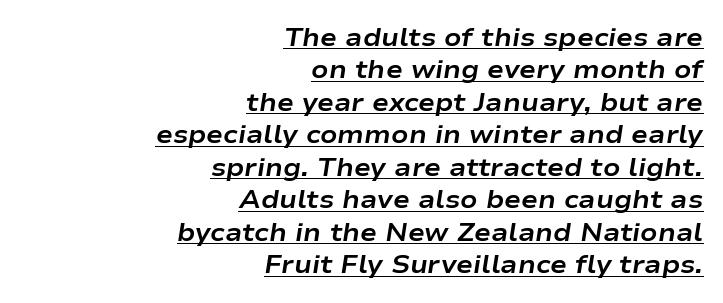
A baseline rule has been typeset under these characters. The letters are slanted; this is an italic face. This block has exactly the height ordinary leading produces. The characters look thick and weighty, a clear bold. No extra tracking has been applied to these lines.
